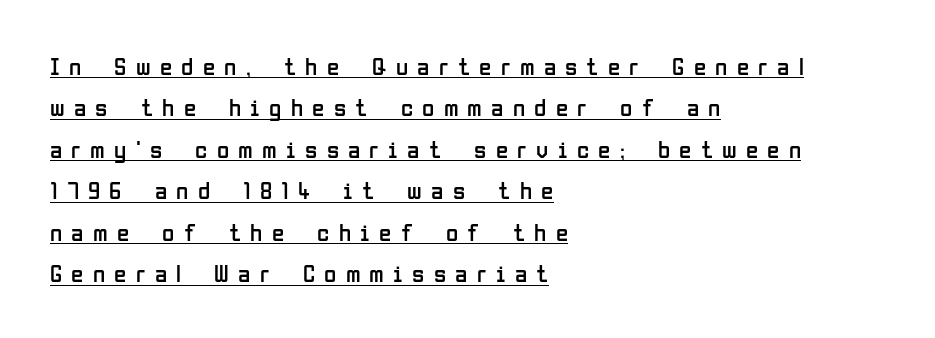
The image shows 25 px text type, upright; set left-aligned, normal line spacing (1.66x), unusually wide letter spacing (+0.37 em), underlined.
